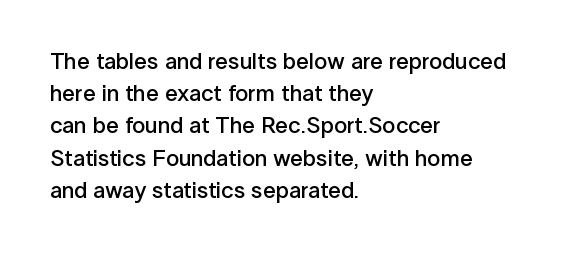
The foot of each line stays bare and open. Evenly set lines give the paragraph a standard silhouette. Left-aligned paragraph, ragged on the right. Does the lettering tilt? It doesn't — this is upright. The line texture is even and compact thanks to regular tracking.
